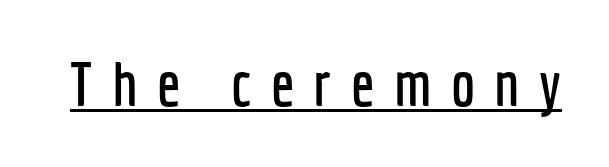
The specimen reads as upright at a glance. This is underlined copy, the kind a proofreader might mark for attention. Typographically, this falls in the sans-serif category. The face used here is rendered with a markedly widened letterfit.
